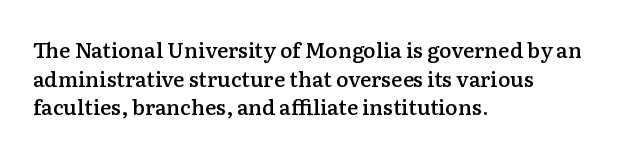
Q: Is the text bold? A: Semi-bold.
Q: Is the text italic (slanted)? A: No, it is upright.
Q: Is the text underlined? A: No.
Q: How is the paragraph aligned? A: Left-aligned.
Q: Is the spacing between letters normal or unusually wide? A: Normal.
Q: Is the spacing between lines tight, normal or loose? A: Normal.
